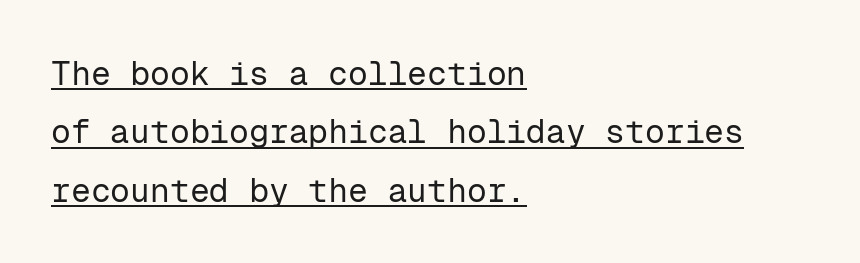
The image shows 33 px regular-weight sans-serif type, upright, monospaced; set left-aligned, line spacing 1.77x, normal letter spacing, underlined; low stroke contrast and a medium x-height.
